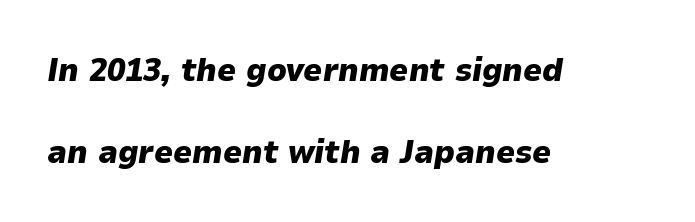
Q: Is the text bold? A: Yes.
Q: Is the text italic (slanted)? A: Yes, it leans right by about 9 degrees.
Q: Is the text underlined? A: No.
Q: How is the paragraph aligned? A: Left-aligned.
Q: Is the spacing between letters normal or unusually wide? A: Normal.
Q: Is the spacing between lines tight, normal or loose? A: Loose.
Q: Width (condensed, normal, or wide)? A: Normal.
Q: Stroke contrast? A: Low.
Q: x-height? A: Medium.
Q: Monospaced? A: No.
